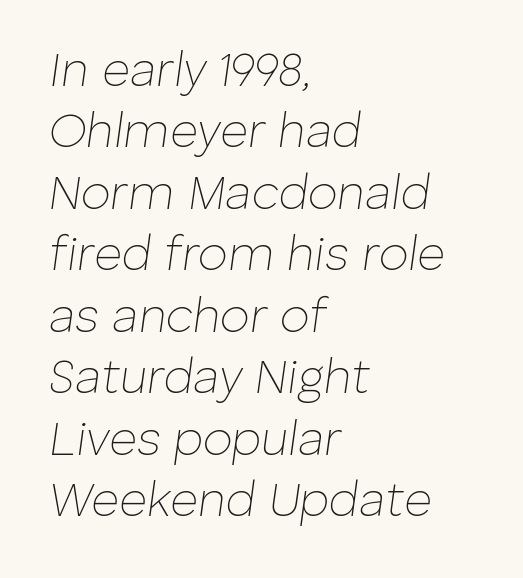
The image shows 48 px thin type, italic (leaning right); set left-aligned, normal line spacing (1.28x), normal letter spacing, not underlined; low stroke contrast and a medium x-height.
